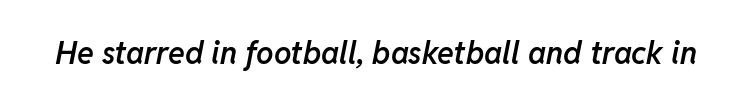
The axis of the letterforms is tilted away from vertical. Nothing unusual about the tracking: characters are spaced as the font intends. The passage shown is semibold, sitting just below true bold. Unmarked baselines from the first word to the last.
